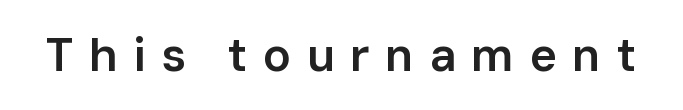
{"serif": "no", "italic": "no", "bold": "semi", "weight": "semibold", "width": "normal", "stroke_contrast": "low", "x_height": "medium", "monospaced": "no", "underline": "no", "letter_spacing": "wide", "letter_spacing_em": 0.32, "glyph_px": 47}
